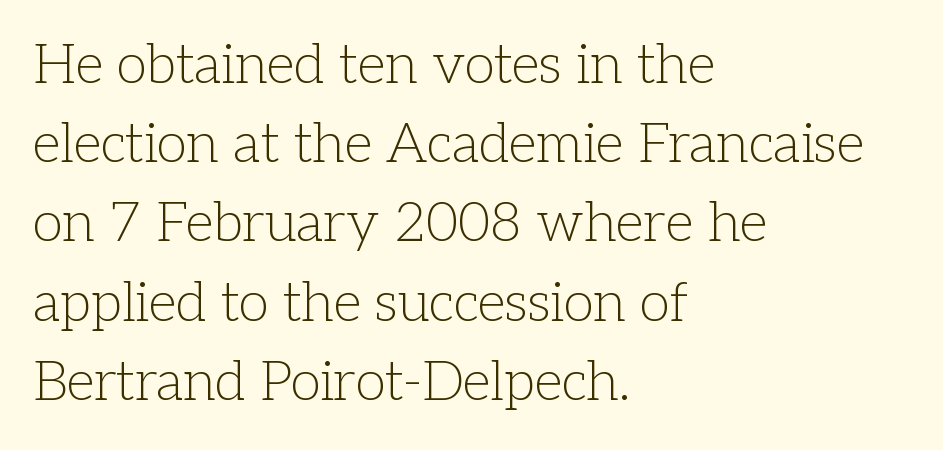
The image shows 55 px light serif type, upright; set left-aligned, normal line spacing (1.44x), normal letter spacing, not underlined; low stroke contrast and a medium x-height.
